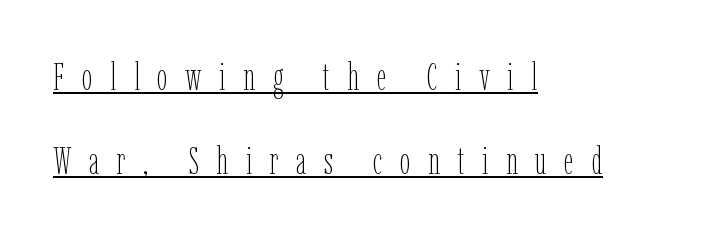
The image shows 38 px thin, condensed type, upright; set left-aligned, loose line spacing (2.22x), unusually wide letter spacing (+0.46 em), underlined; low stroke contrast and a medium x-height.
